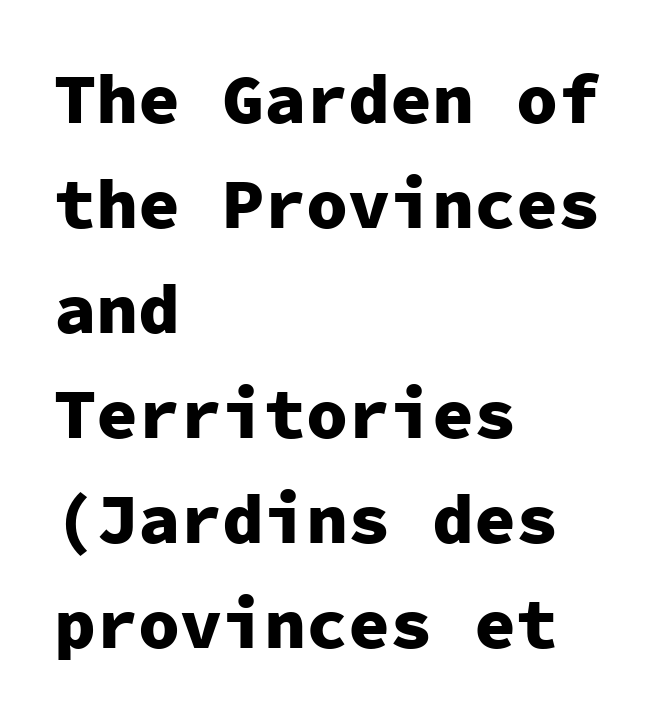
Q: Is the text bold? A: Yes.
Q: Is the text italic (slanted)? A: No, it is upright.
Q: Is the typeface a serif or a sans-serif typeface? A: Sans-serif.
Q: Is the text underlined? A: No.
Q: How is the paragraph aligned? A: Left-aligned.
Q: Is the spacing between letters normal or unusually wide? A: Normal.
Q: Is the spacing between lines tight, normal or loose? A: Normal.
Q: Width (condensed, normal, or wide)? A: Normal.
Q: Stroke contrast? A: Low.
Q: x-height? A: Medium.
Q: Monospaced? A: Yes.
